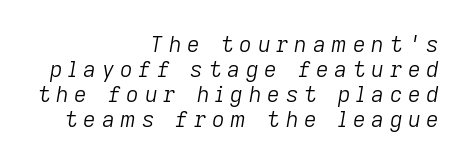
{"italic": "yes", "lean": "right", "slant_degrees": 9, "bold": "no", "underline": "no", "align": "right", "line_spacing": "tight", "line_spacing_ratio": 1.13, "letter_spacing": "wide", "letter_spacing_em": 0.26, "glyph_px": 22}
